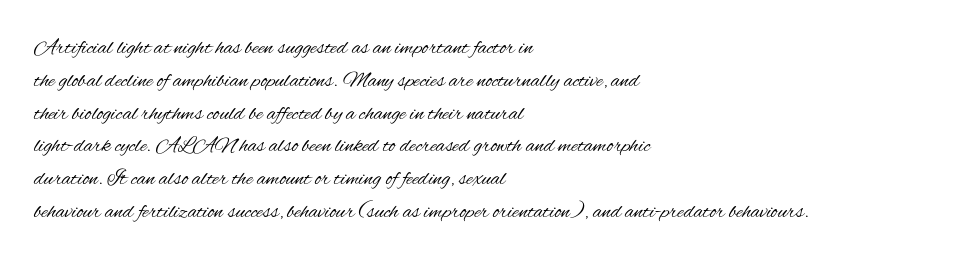
{"bold": "no", "underline": "no", "align": "left", "line_spacing": "normal", "line_spacing_ratio": 1.49, "letter_spacing": "normal", "letter_spacing_em": 0.0, "glyph_px": 22}
